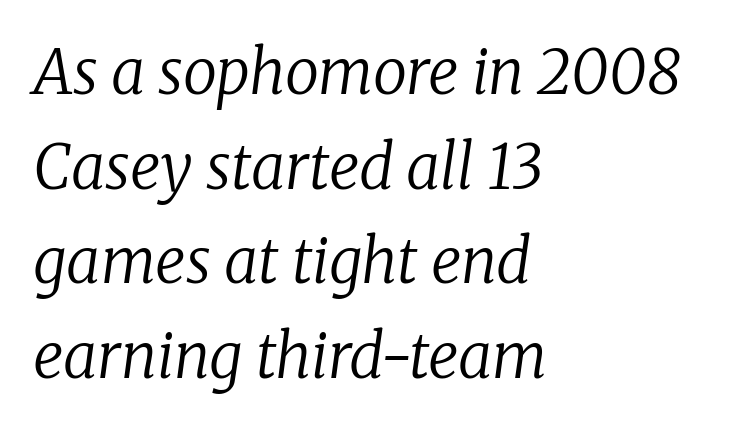
The image shows 61 px regular-weight serif type, italic (leaning right); set left-aligned, normal line spacing (1.55x), normal letter spacing, not underlined; low stroke contrast and a medium x-height.
